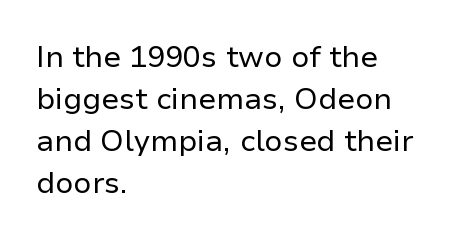
Q: Is the text bold? A: No.
Q: Is the text italic (slanted)? A: No, it is upright.
Q: Is the typeface a serif or a sans-serif typeface? A: Sans-serif.
Q: Is the text underlined? A: No.
Q: How is the paragraph aligned? A: Left-aligned.
Q: Is the spacing between letters normal or unusually wide? A: Normal.
Q: Is the spacing between lines tight, normal or loose? A: Normal.
Q: Width (condensed, normal, or wide)? A: Normal.
Q: Stroke contrast? A: Low.
Q: x-height? A: Medium.
Q: Monospaced? A: No.
